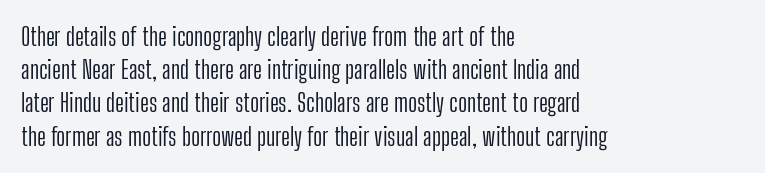
The image shows 25 px text type, upright; set left-aligned, normal line spacing (1.33x), normal letter spacing, not underlined.
